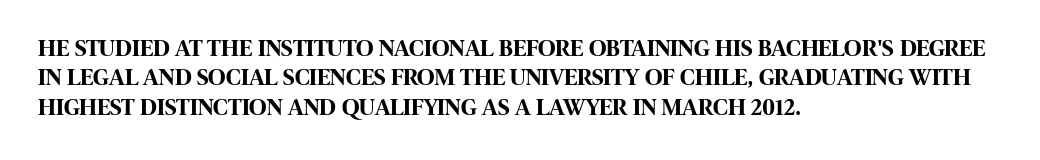
Check the space under the baseline: it is left empty. Words appear dense and cohesive because spacing is normal. Summary of weight: heavy, a full bold. Caption: multi-line text, flush left, ragged right.
